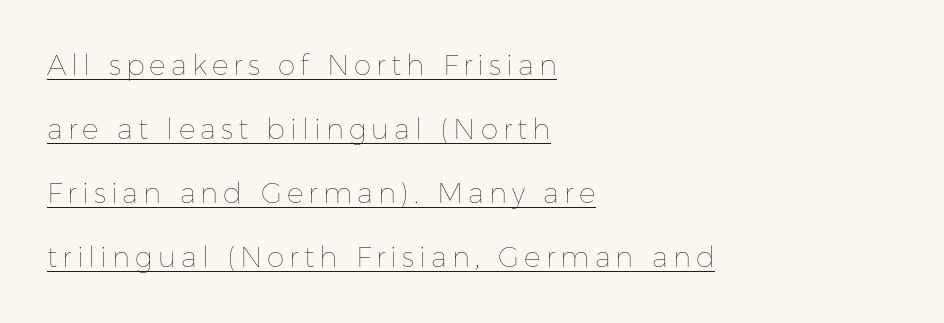
The image shows 28 px thin type, upright; set left-aligned, loose line spacing (2.29x), underlined; low stroke contrast and a medium x-height.
